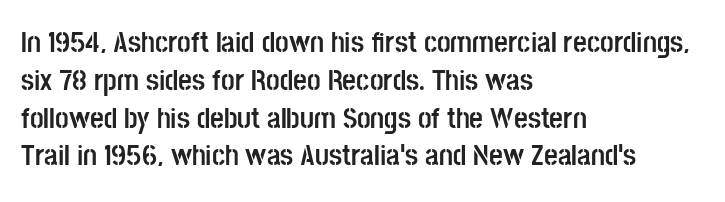
The image shows 30 px semibold, condensed sans-serif type, upright; set left-aligned, normal line spacing (1.26x), normal letter spacing, not underlined; low stroke contrast and a large x-height.
